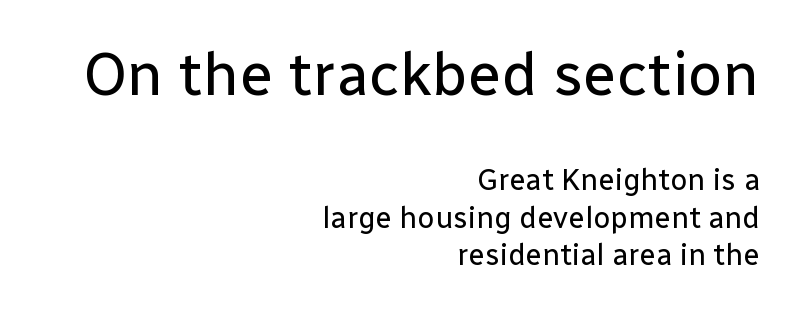
The image shows 61 px regular-weight sans-serif type, upright; set right-aligned, line spacing 1.24x, normal letter spacing, not underlined; the first (top) block is 2.03x larger; low stroke contrast and a medium x-height.
